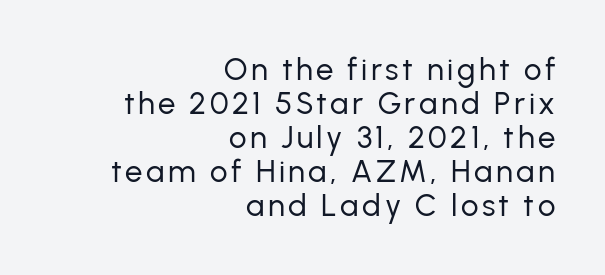
The typography opts for an upright posture over an oblique one. Stroke terminals: plain, sans-serif. Notice how descenders almost collide with the ascenders below — that's tight leading. A student would call this right alignment; a typographer would say flush right, rag left.
